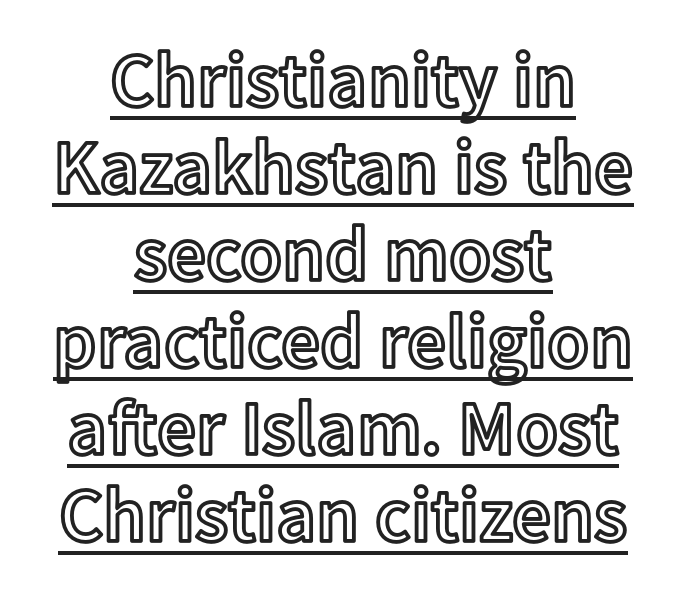
Q: Is the text italic (slanted)? A: No, it is upright.
Q: Is the text underlined? A: Yes.
Q: How is the paragraph aligned? A: Centered.
Q: Is the spacing between letters normal or unusually wide? A: Normal.
Q: Is the spacing between lines tight, normal or loose? A: Tight.
Q: Width (condensed, normal, or wide)? A: Normal.
Q: x-height? A: Medium.
Q: Monospaced? A: No.
